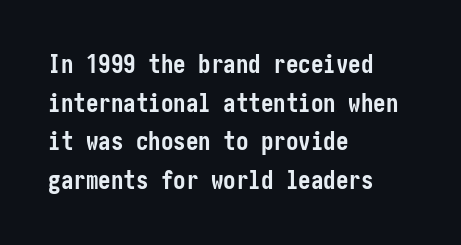
Q: Is the text bold? A: Yes.
Q: Is the text italic (slanted)? A: No, it is upright.
Q: Is the text underlined? A: No.
Q: How is the paragraph aligned? A: Left-aligned.
Q: Is the spacing between letters normal or unusually wide? A: Normal.
Q: Is the spacing between lines tight, normal or loose? A: Normal.
